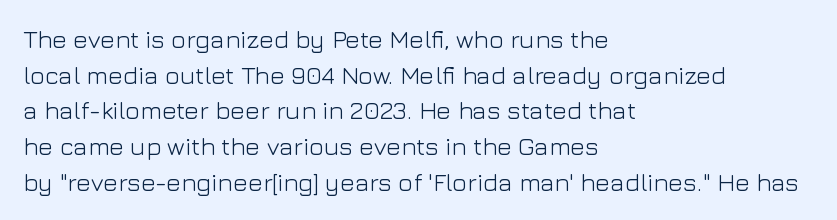
The image shows 25 px text type, upright; set left-aligned, normal line spacing (1.43x), normal letter spacing, not underlined.
